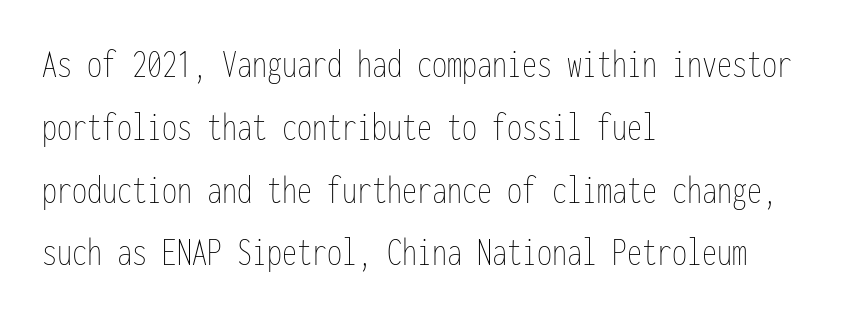
{"italic": "no", "bold": "no", "weight": "thin", "width": "condensed", "stroke_contrast": "low", "x_height": "medium", "monospaced": "yes", "underline": "no", "align": "left", "line_spacing": "normal", "line_spacing_ratio": 1.57, "letter_spacing": "normal", "letter_spacing_em": 0.0, "glyph_px": 40}
